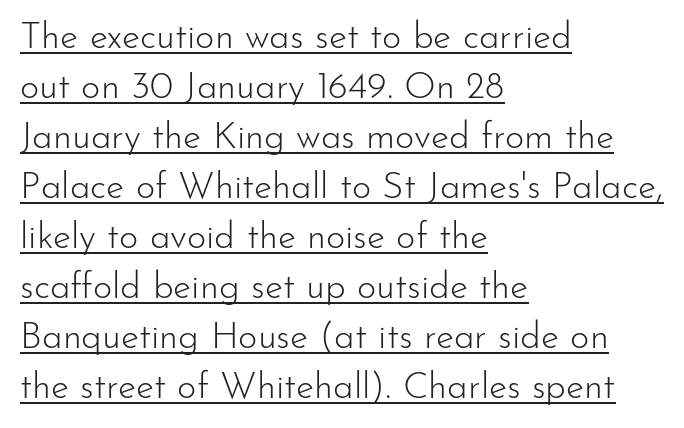
A rule runs beneath these lines of type. Characters remain perfectly vertical along every line. Glyph-to-glyph distance matches everyday printed text. The designer left line spacing at the default.
